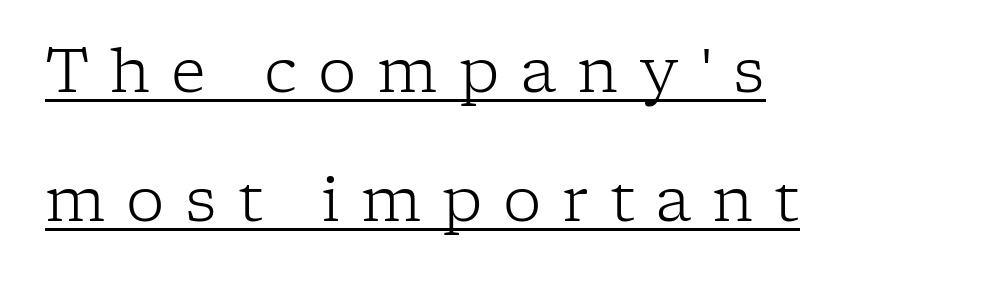
Q: Is the text bold? A: No.
Q: Is the text italic (slanted)? A: No, it is upright.
Q: Is the typeface a serif or a sans-serif typeface? A: Serif.
Q: Is the text underlined? A: Yes.
Q: How is the paragraph aligned? A: Left-aligned.
Q: Is the spacing between letters normal or unusually wide? A: Unusually wide.
Q: Is the spacing between lines tight, normal or loose? A: Loose.
Q: Width (condensed, normal, or wide)? A: Normal.
Q: Stroke contrast? A: Low.
Q: x-height? A: Medium.
Q: Monospaced? A: No.
